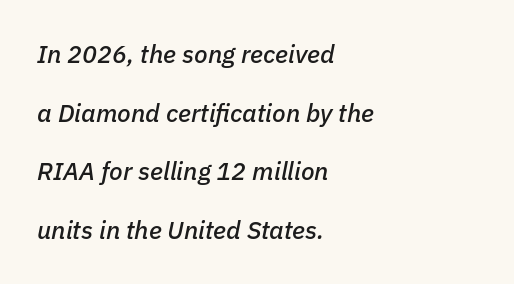
Q: Is the text italic (slanted)? A: Yes, it leans right by about 11 degrees.
Q: Is the text underlined? A: No.
Q: How is the paragraph aligned? A: Left-aligned.
Q: Is the spacing between letters normal or unusually wide? A: Normal.
Q: Is the spacing between lines tight, normal or loose? A: Loose.
